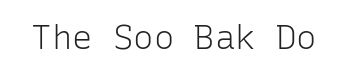
The image shows 34 px light sans-serif type, upright, monospaced; set normal letter spacing, not underlined; low stroke contrast and a medium x-height.
